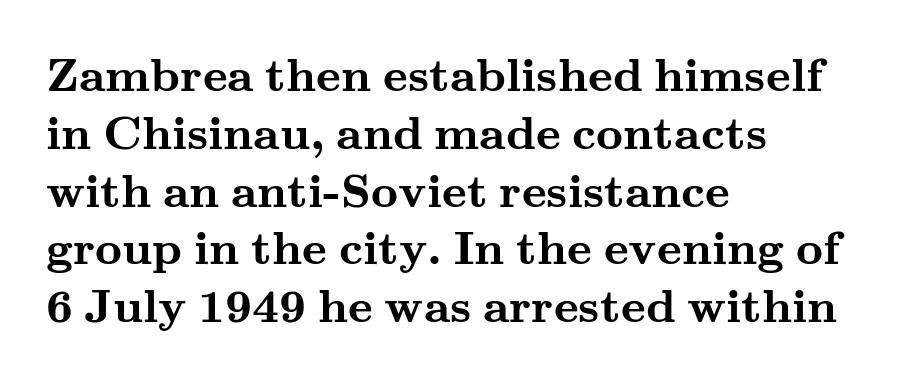
Q: Is the text bold? A: Yes.
Q: Is the text italic (slanted)? A: No, it is upright.
Q: Is the typeface a serif or a sans-serif typeface? A: Serif.
Q: Is the text underlined? A: No.
Q: How is the paragraph aligned? A: Left-aligned.
Q: Is the spacing between letters normal or unusually wide? A: Normal.
Q: Width (condensed, normal, or wide)? A: Wide.
Q: Stroke contrast? A: Medium.
Q: x-height? A: Small.
Q: Monospaced? A: No.
